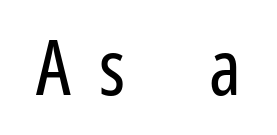
Nobody drew a line under any word here. The font's upright variant was chosen for this text. Stroke mass is kept to a normal reading level or below. This is sans-serif lettering, the kind often seen on screens and signage. Proportional: the letters do not fall into vertical columns. The letterforms stand isolated, each surrounded by extra space.
